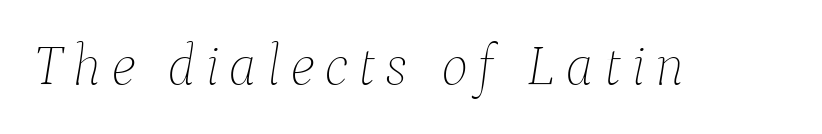
{"italic": "yes", "lean": "right", "slant_degrees": 9, "bold": "no", "weight": "thin", "width": "normal", "stroke_contrast": "low", "x_height": "medium", "monospaced": "no", "underline": "no", "glyph_px": 58}
